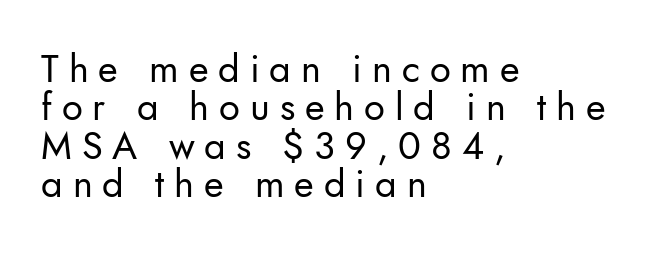
{"serif": "no", "italic": "no", "bold": "no", "weight": "regular", "width": "normal", "stroke_contrast": "low", "x_height": "small", "monospaced": "no", "underline": "no", "align": "left", "line_spacing": "tight", "line_spacing_ratio": 1.01, "letter_spacing": "wide", "letter_spacing_em": 0.26, "glyph_px": 38}
